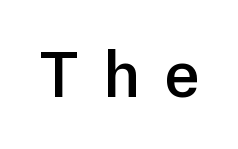
The image shows 67 px semibold sans-serif type, upright; set unusually wide letter spacing (+0.36 em), not underlined; low stroke contrast and a medium x-height.
